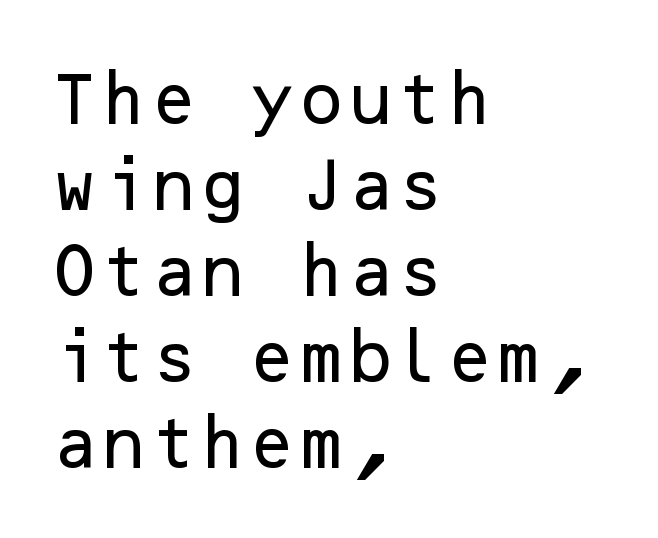
The image shows 57 px sans-serif type, upright; set left-aligned, normal line spacing (1.51x), normal letter spacing, not underlined; low stroke contrast and a medium x-height.
